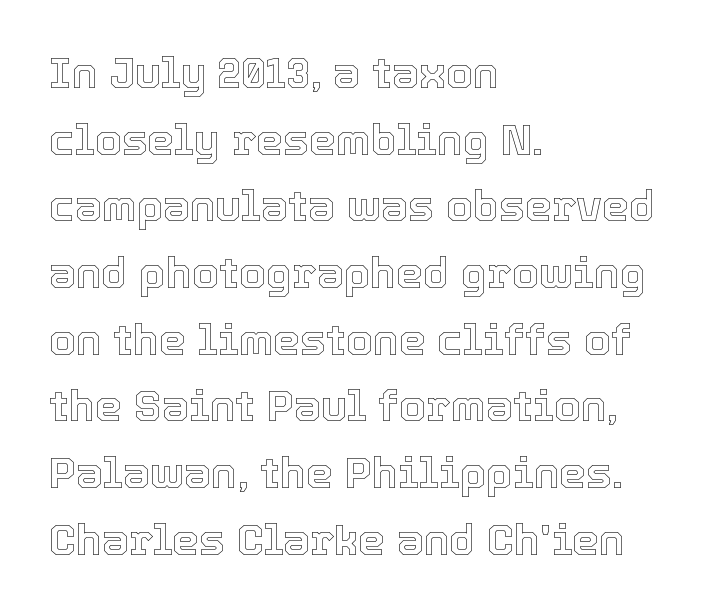
Here the designer chose a conventional face with non-uniform glyph widths. Between one letter and the next there's only the usual sliver of space. Reading down the block, your eye returns to a fixed left position each line. A clean baseline with only descenders dipping below it. Rendered with straight, roman letterforms.
